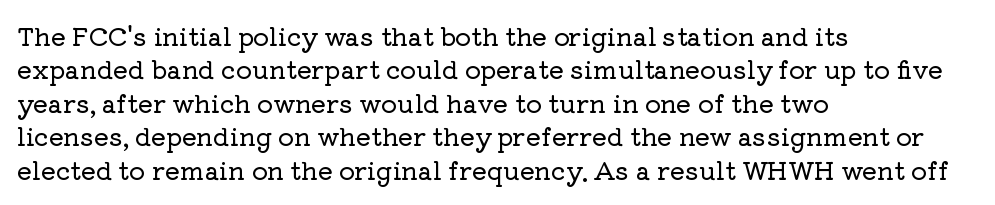
The image shows 25 px text type, upright; set left-aligned, normal line spacing (1.34x), normal letter spacing, not underlined.
